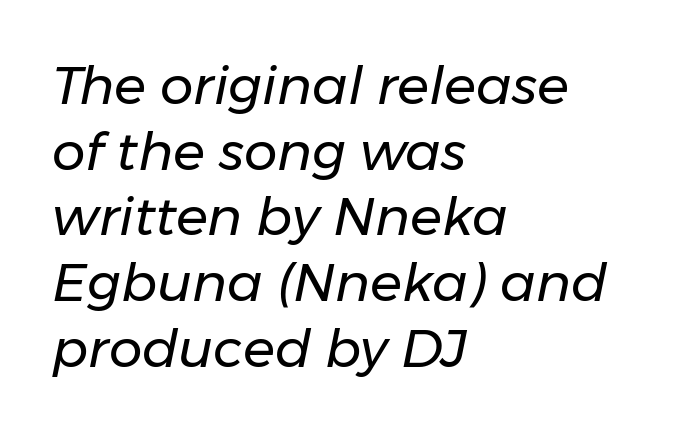
The image shows 53 px regular-weight type, italic (leaning right); set left-aligned, line spacing 1.24x, normal letter spacing, not underlined; low stroke contrast and a medium x-height.
